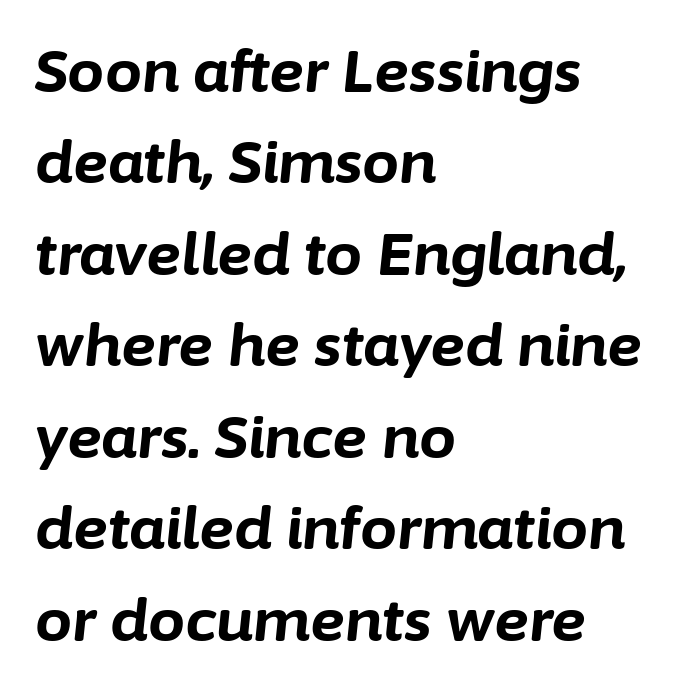
The image shows 59 px bold type, italic (leaning right); set left-aligned, normal line spacing (1.55x), normal letter spacing, not underlined; low stroke contrast and a medium x-height.
